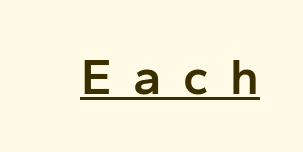
The image shows 51 px semibold sans-serif type, upright; set unusually wide letter spacing (+0.42 em), underlined; low stroke contrast and a medium x-height.
